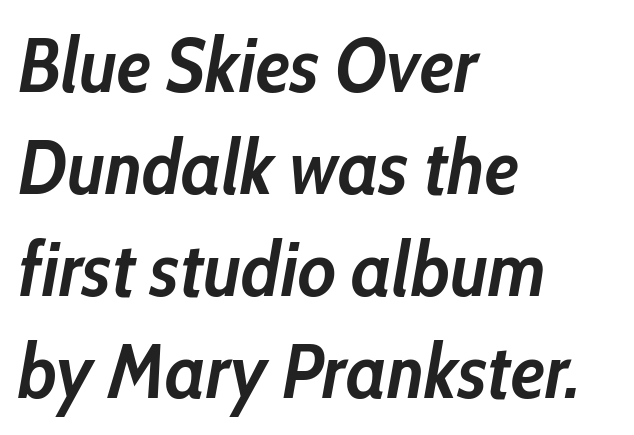
Q: Is the text bold? A: Yes.
Q: Is the text italic (slanted)? A: Yes, it leans right by about 10 degrees.
Q: Is the text underlined? A: No.
Q: How is the paragraph aligned? A: Left-aligned.
Q: Is the spacing between letters normal or unusually wide? A: Normal.
Q: Is the spacing between lines tight, normal or loose? A: Normal.
Q: Width (condensed, normal, or wide)? A: Condensed.
Q: Stroke contrast? A: Low.
Q: x-height? A: Medium.
Q: Monospaced? A: No.
